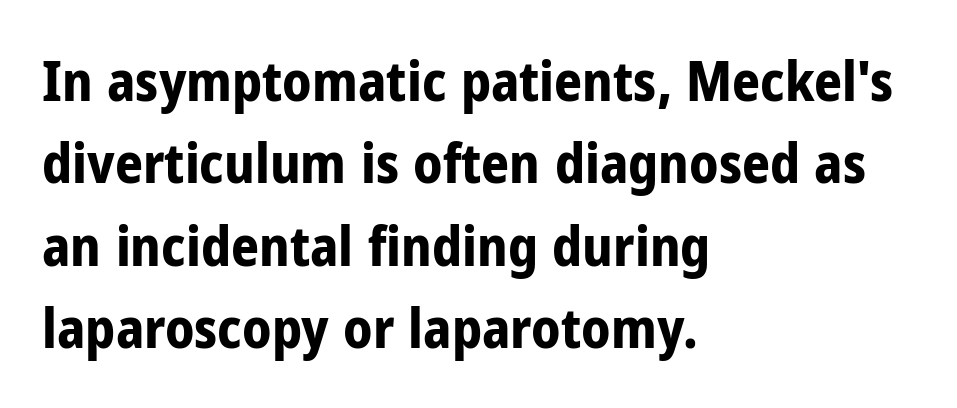
Q: Is the text bold? A: Yes.
Q: Is the text italic (slanted)? A: No, it is upright.
Q: Is the typeface a serif or a sans-serif typeface? A: Sans-serif.
Q: Is the text underlined? A: No.
Q: How is the paragraph aligned? A: Left-aligned.
Q: Is the spacing between letters normal or unusually wide? A: Normal.
Q: Is the spacing between lines tight, normal or loose? A: Normal.
Q: Width (condensed, normal, or wide)? A: Condensed.
Q: Stroke contrast? A: Low.
Q: x-height? A: Medium.
Q: Monospaced? A: No.
